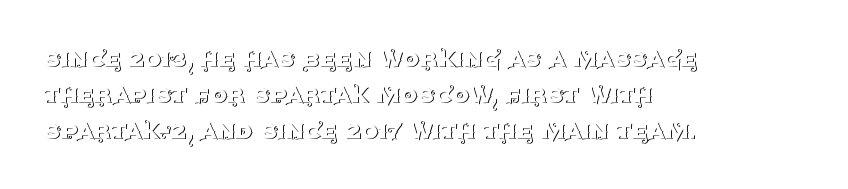
{"serif": "yes", "italic": "no", "bold": "no", "weight": "thin", "width": "normal", "stroke_contrast": "medium", "x_height": "large", "monospaced": "no", "underline": "no", "align": "left", "line_spacing": "normal", "line_spacing_ratio": 1.29, "letter_spacing": "normal", "letter_spacing_em": 0.0, "glyph_px": 28}
